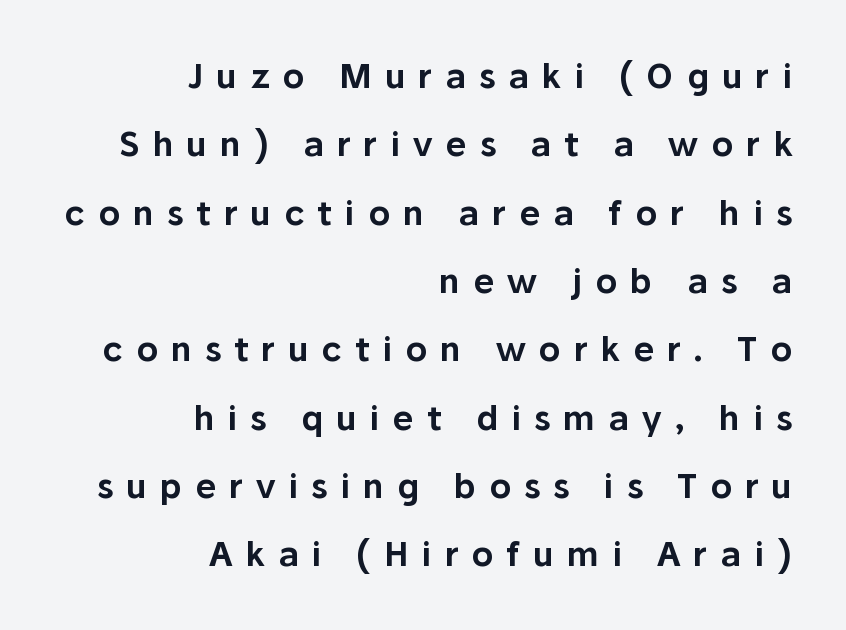
{"serif": "no", "italic": "no", "width": "normal", "stroke_contrast": "low", "x_height": "medium", "monospaced": "no", "underline": "no", "align": "right", "line_spacing": "loose", "line_spacing_ratio": 2.01, "letter_spacing": "wide", "letter_spacing_em": 0.38, "glyph_px": 34}
